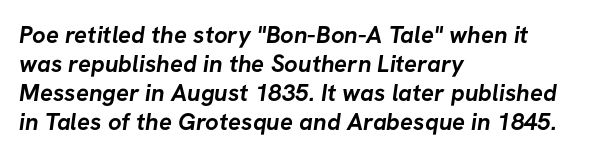
A student would call this left alignment; a typographer would say flush left, rag right. A typesetter would call this zero additional tracking. The zone under the glyphs is completely vacant. Pretty heavy lettering here — definitely bold.
